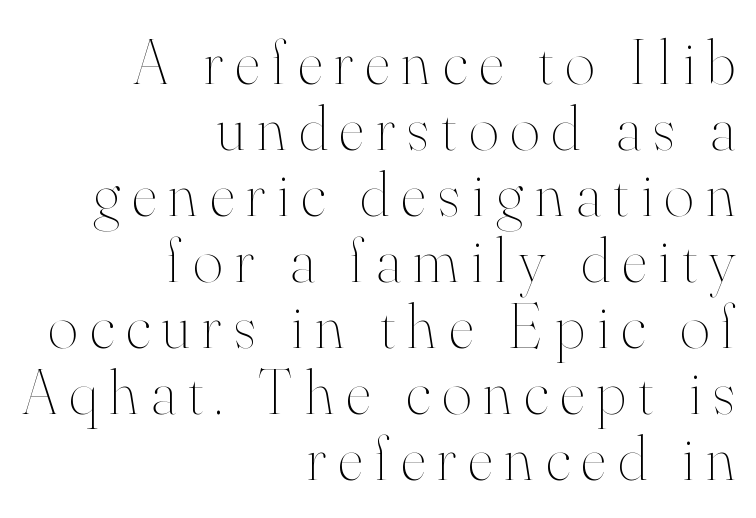
{"italic": "no", "bold": "no", "weight": "thin", "width": "normal", "stroke_contrast": "high", "x_height": "small", "monospaced": "no", "underline": "no", "align": "right", "line_spacing": "tight", "line_spacing_ratio": 1.03, "glyph_px": 64}
